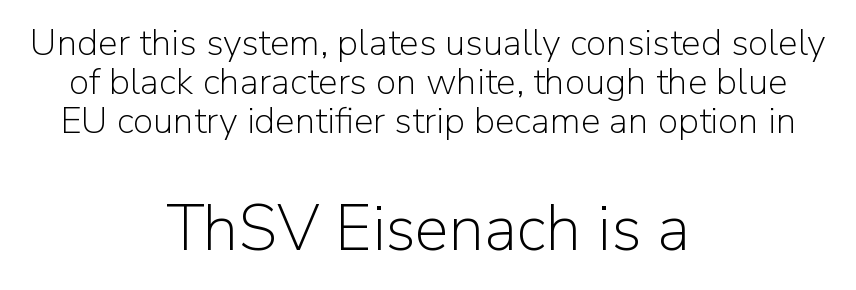
Each line is balanced around a shared central axis. You can tell from the bare stems that sans-serif type was used. You could not count columns in this text — the font is proportionally spaced. Interline gaps are noticeably narrow in this sample. Rule under the text: the space is simply empty. Unbolded letterforms with no extra heft.
